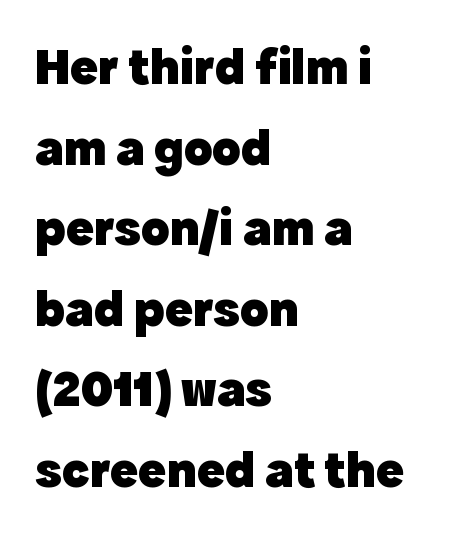
Q: Is the text bold? A: Yes.
Q: Is the text italic (slanted)? A: No, it is upright.
Q: Is the typeface a serif or a sans-serif typeface? A: Sans-serif.
Q: Is the text underlined? A: No.
Q: How is the paragraph aligned? A: Left-aligned.
Q: Is the spacing between letters normal or unusually wide? A: Normal.
Q: Is the spacing between lines tight, normal or loose? A: Normal.
Q: Width (condensed, normal, or wide)? A: Normal.
Q: x-height? A: Medium.
Q: Monospaced? A: No.
